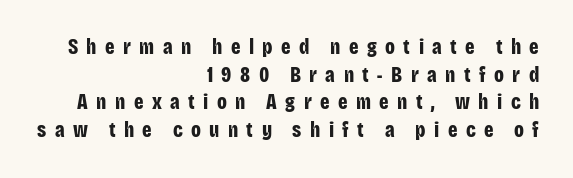
{"italic": "no", "bold": "yes", "underline": "no", "align": "right", "line_spacing": "normal", "line_spacing_ratio": 1.32, "letter_spacing": "wide", "letter_spacing_em": 0.4, "glyph_px": 21}
